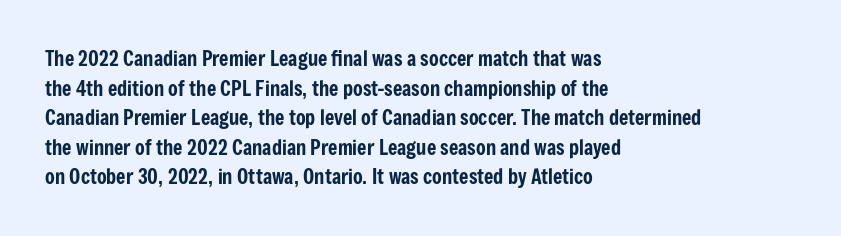
The image shows 20 px text type, upright; set left-aligned, normal line spacing (1.48x), normal letter spacing, not underlined.
